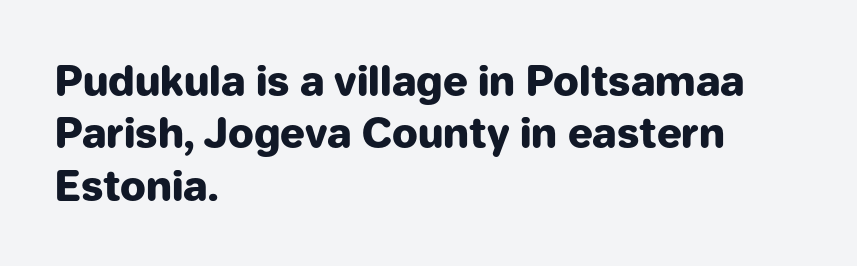
Inter-character spacing is left at the font's built-in metrics. Each letter keeps its own natural width here, so spacing adapts to shape. Heft: maximum for text — a bold. The typography opts for an upright posture over an oblique one. In CSS terms this would be text-align: left. Summary of vertical rhythm: regular, with standard interline spacing.
